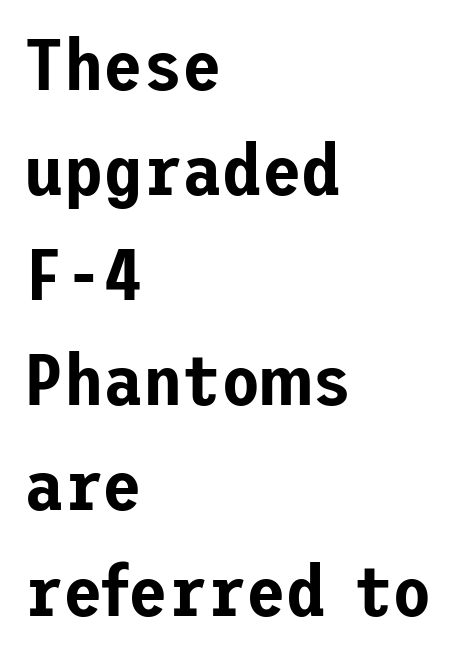
{"serif": "no", "italic": "no", "width": "normal", "stroke_contrast": "low", "x_height": "medium", "underline": "no", "align": "left", "line_spacing": "normal", "line_spacing_ratio": 1.46, "letter_spacing": "normal", "letter_spacing_em": 0.0, "glyph_px": 72}
